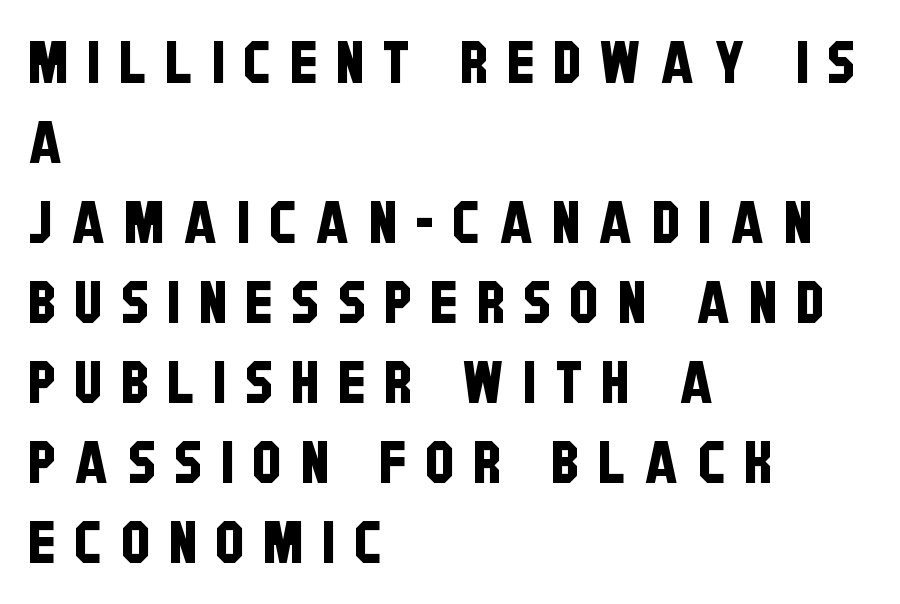
A sans-serif font was chosen for this passage. The lines are quadded left. Descender tails drop into unmarked territory. Baseline-to-baseline distance is the conventional proportion of letter height. Looks like regular typesetting: each glyph gets only the width it needs.
